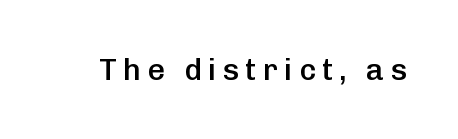
The rendering uses natural spacing where letterforms have individual widths. Every character sits straight up, as roman type does. Font category for this specimen: sans-serif. These words are printed semibold, heavier than regular yet not bold.
